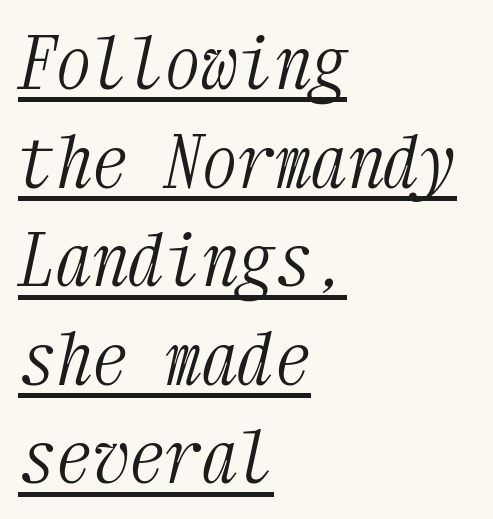
Is the letter spacing exaggerated? No — it looks like the ordinary default. Regular leading. Italic? Definitely — the glyphs are oblique. Is this a heavy cut? Hardly; it is regular or lighter. The sample's only ornament is a line tracing under the words.
